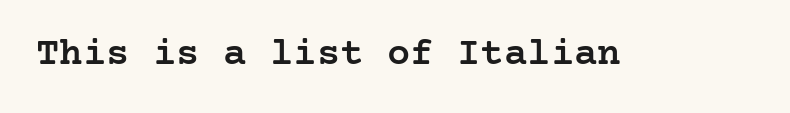
Q: Is the text bold? A: Semi-bold.
Q: Is the text italic (slanted)? A: No, it is upright.
Q: Is the typeface a serif or a sans-serif typeface? A: Serif.
Q: Is the text underlined? A: No.
Q: Is the spacing between letters normal or unusually wide? A: Normal.
Q: Width (condensed, normal, or wide)? A: Normal.
Q: Stroke contrast? A: Low.
Q: x-height? A: Medium.
